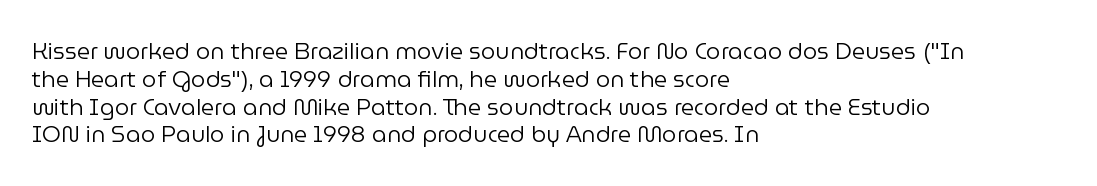
Italic: no, the glyphs are upright roman. Typeset ragged right — the left edge is the straight one. The gaps between neighbouring characters are ordinary and unremarkable. No letter is thick-stroked: the sample isn't bold. Lines of text with bare space underneath.
